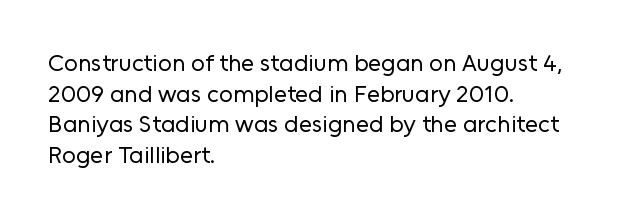
Is the type heavy? It reads as light-to-regular instead. Leftover space on each line is placed entirely after the last word. Characters follow at the spacing the type designer built in. The passage shown stacks its lines at a standard gap.
